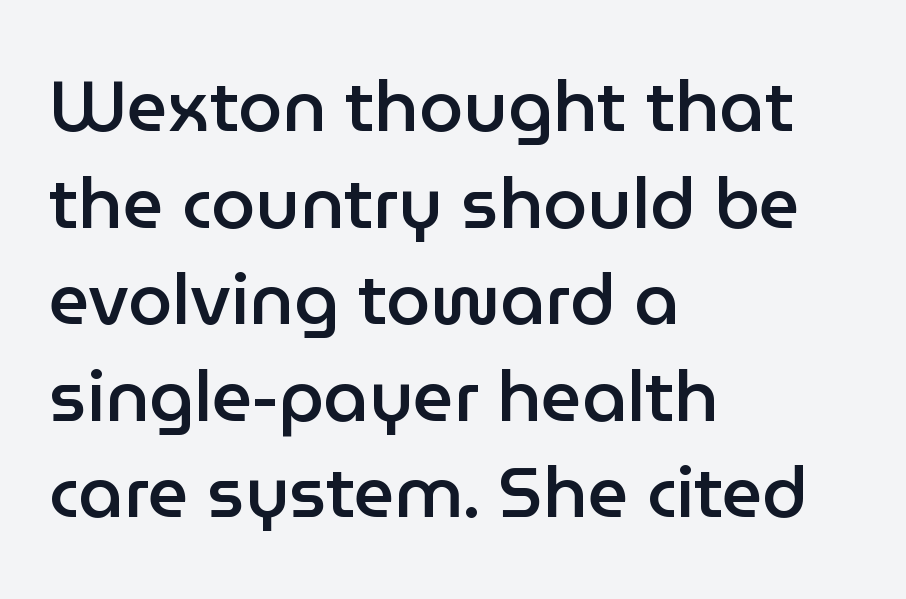
Q: Is the text bold? A: Semi-bold.
Q: Is the text italic (slanted)? A: No, it is upright.
Q: Is the typeface a serif or a sans-serif typeface? A: Sans-serif.
Q: Is the text underlined? A: No.
Q: How is the paragraph aligned? A: Left-aligned.
Q: Is the spacing between letters normal or unusually wide? A: Normal.
Q: Is the spacing between lines tight, normal or loose? A: Normal.
Q: Width (condensed, normal, or wide)? A: Normal.
Q: Stroke contrast? A: Low.
Q: x-height? A: Medium.
Q: Monospaced? A: No.
